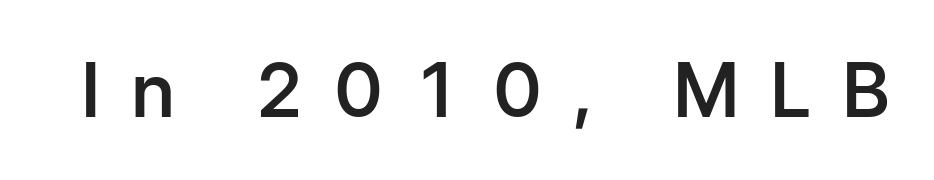
{"serif": "no", "italic": "no", "bold": "semi", "weight": "semibold", "width": "normal", "stroke_contrast": "low", "x_height": "medium", "monospaced": "no", "underline": "no", "letter_spacing": "wide", "letter_spacing_em": 0.41, "glyph_px": 75}
